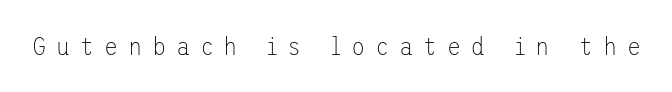
The image shows 26 px text type, upright; set unusually wide letter spacing (+0.37 em), not underlined.
